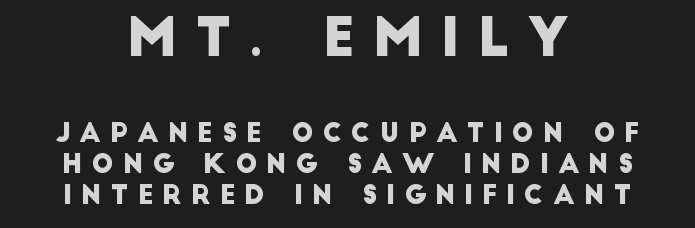
The image shows 53 px sans-serif type; set centered, line spacing 1.2x, unusually wide letter spacing (+0.34 em), not underlined; the first (top) block is 2.04x larger; low stroke contrast and a large x-height.
